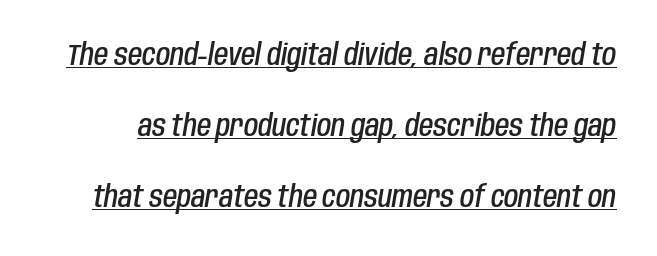
{"italic": "yes", "lean": "right", "slant_degrees": 10, "bold": "semi", "weight": "semibold", "width": "condensed", "stroke_contrast": "low", "x_height": "large", "monospaced": "no", "underline": "yes", "line_spacing": "loose", "line_spacing_ratio": 2.45, "letter_spacing": "normal", "letter_spacing_em": 0.0, "glyph_px": 29}
